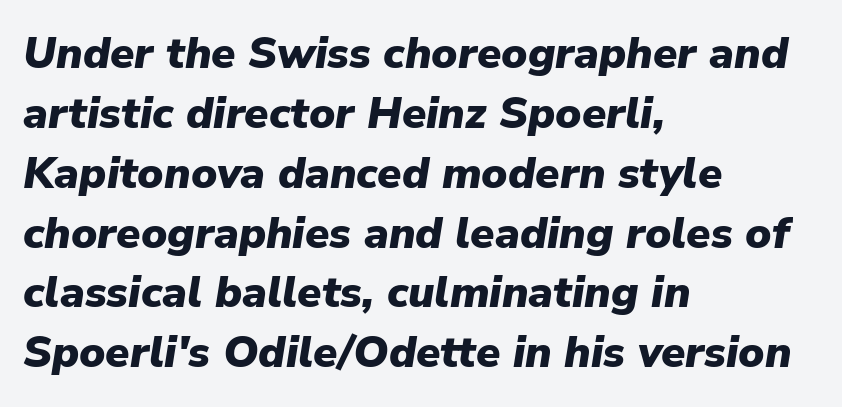
The image shows 44 px heavy type, italic (leaning right); set left-aligned, normal line spacing (1.36x), normal letter spacing, not underlined; low stroke contrast and a medium x-height.
